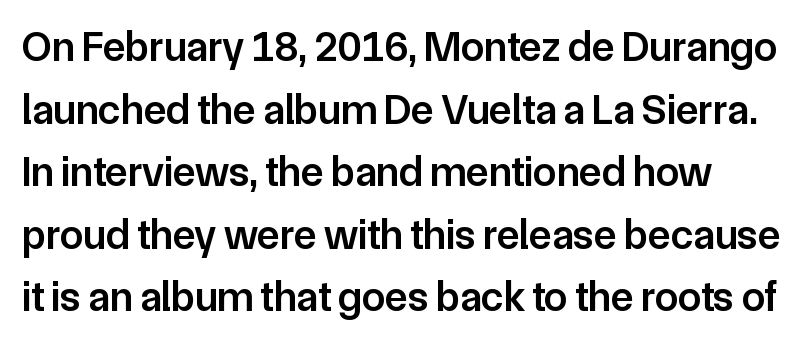
The face used here is proportionally spaced, like ordinary book or web type. How would I describe the line gaps? Plain and ordinary. Stroke terminals: plain, sans-serif. Clear beneath every line of the passage.
